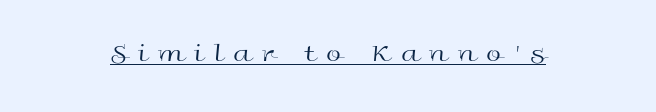
The image shows 27 px text type, upright; set unusually wide letter spacing (+0.4 em), underlined.
